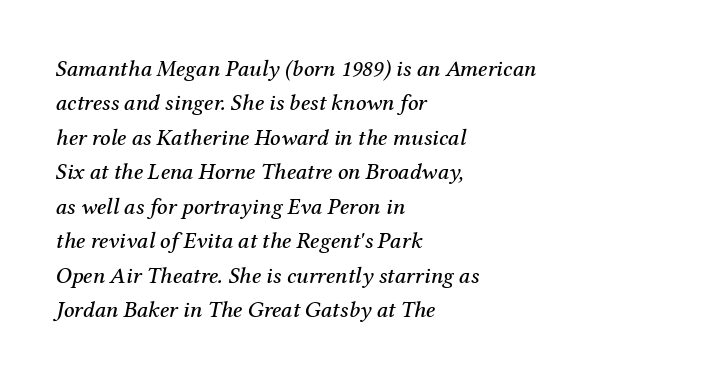
{"italic": "yes", "lean": "right", "slant_degrees": 12, "underline": "no", "align": "left", "line_spacing": "normal", "line_spacing_ratio": 1.5, "letter_spacing": "normal", "letter_spacing_em": 0.0, "glyph_px": 23}
